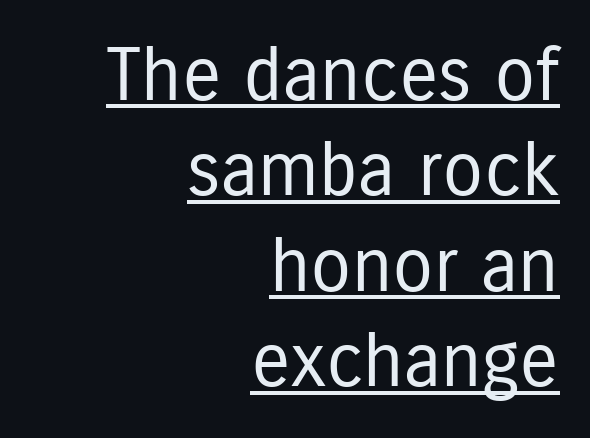
{"serif": "no", "italic": "no", "bold": "no", "weight": "regular", "width": "condensed", "stroke_contrast": "low", "x_height": "medium", "monospaced": "no", "underline": "yes", "align": "right", "line_spacing": "normal", "line_spacing_ratio": 1.29, "letter_spacing": "normal", "letter_spacing_em": 0.0, "glyph_px": 74}
